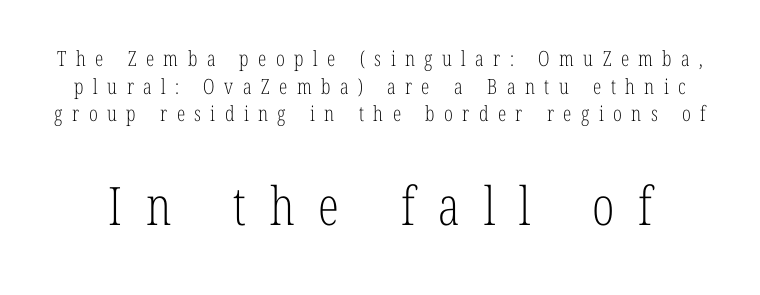
The image shows 53 px light, condensed serif type, upright; set normal line spacing (1.31x), unusually wide letter spacing (+0.45 em), not underlined; the second (bottom) block is 2.52x larger; low stroke contrast and a medium x-height.
